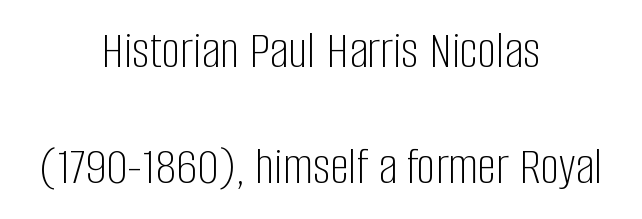
The image shows 53 px light, condensed sans-serif type, upright; set centered, loose line spacing (2.19x), normal letter spacing, not underlined; low stroke contrast and a large x-height.
